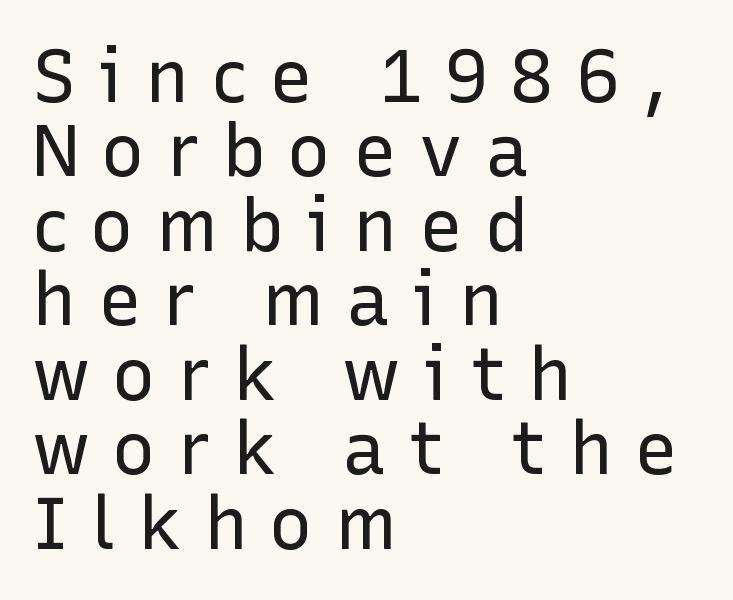
{"serif": "no", "italic": "no", "bold": "no", "weight": "regular", "width": "normal", "stroke_contrast": "low", "x_height": "medium", "monospaced": "no", "underline": "no", "align": "left", "line_spacing": "tight", "line_spacing_ratio": 1.02, "letter_spacing": "wide", "letter_spacing_em": 0.3, "glyph_px": 73}
